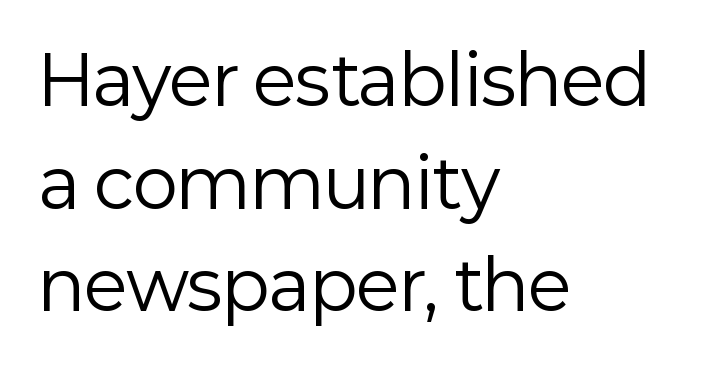
{"serif": "no", "italic": "no", "bold": "no", "weight": "regular", "width": "normal", "stroke_contrast": "low", "x_height": "medium", "monospaced": "no", "underline": "no", "align": "left", "line_spacing": "normal", "line_spacing_ratio": 1.51, "letter_spacing": "normal", "letter_spacing_em": 0.0, "glyph_px": 68}
